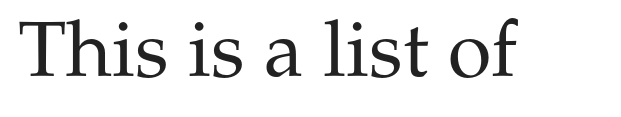
The image shows 79 px regular-weight serif type, upright; set normal letter spacing, not underlined; medium stroke contrast and a medium x-height.
